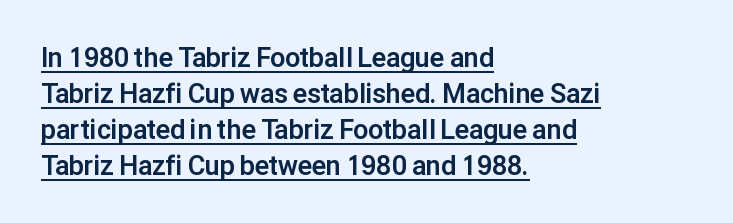
{"italic": "no", "bold": "yes", "underline": "yes", "align": "left", "line_spacing": "normal", "line_spacing_ratio": 1.33, "letter_spacing": "normal", "letter_spacing_em": 0.0, "glyph_px": 27}
